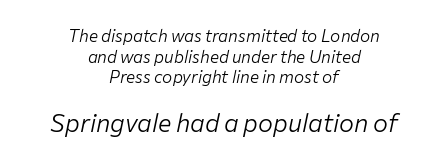
{"italic": "yes", "lean": "right", "slant_degrees": 12, "bold": "no", "underline": "no", "align": "center", "line_spacing_ratio": 1.21, "letter_spacing": "normal", "letter_spacing_em": 0.0, "larger_block": "second", "size_ratio": 1.47, "glyph_px": 25}
